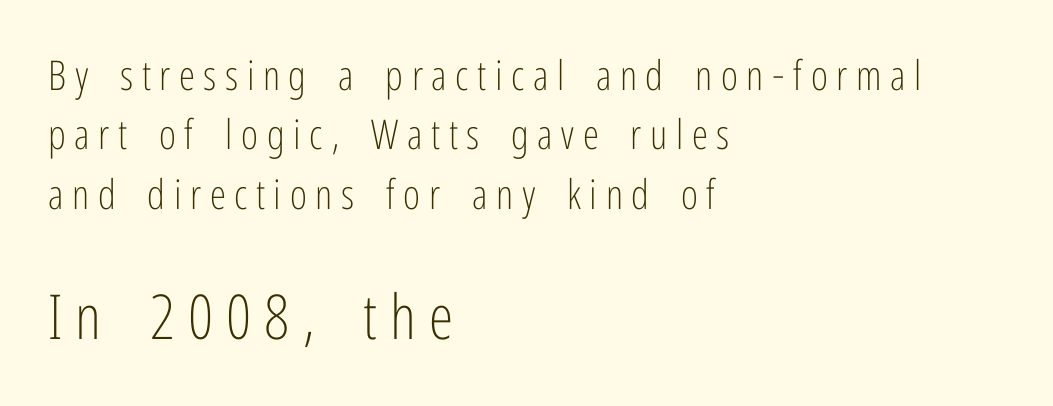
{"serif": "no", "italic": "no", "bold": "no", "weight": "light", "width": "condensed", "stroke_contrast": "low", "x_height": "medium", "monospaced": "no", "underline": "no", "align": "left", "line_spacing": "normal", "line_spacing_ratio": 1.45, "letter_spacing": "wide", "letter_spacing_em": 0.21, "larger_block": "second", "size_ratio": 1.51, "glyph_px": 62}
